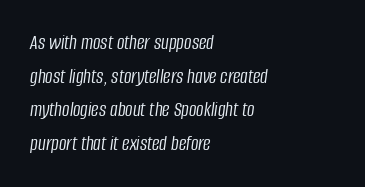
{"italic": "yes", "lean": "right", "slant_degrees": 8, "bold": "no", "underline": "no", "align": "left", "line_spacing": "normal", "line_spacing_ratio": 1.6, "letter_spacing": "normal", "letter_spacing_em": 0.0, "glyph_px": 21}
